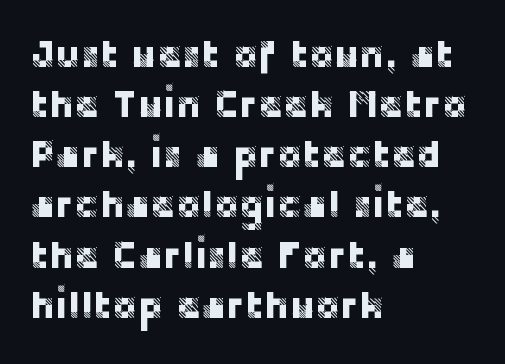
Interline gaps are of average width in this sample. Do the letters lean? They stand straight. Note the varied advance widths — an 'i' is clearly narrower than an 'm'. Serifs: no, the terminals of the letterforms are clean.
